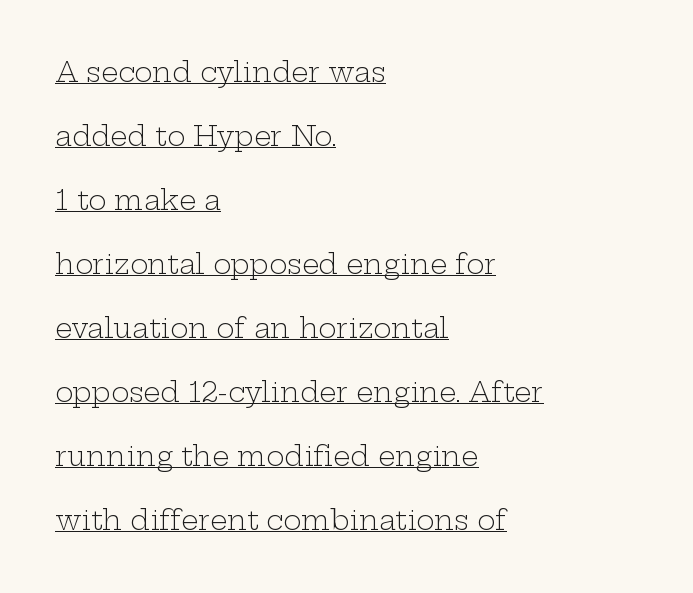
The cut favours lightness, reaching ordinary text weight at its darkest. Vertical spacing — loose. The paragraph shown leans on its left margin. The passage shown is underscored from start to finish.
